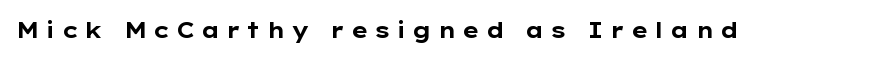
The image shows 22 px bold type, upright; set unusually wide letter spacing (+0.25 em), not underlined.
